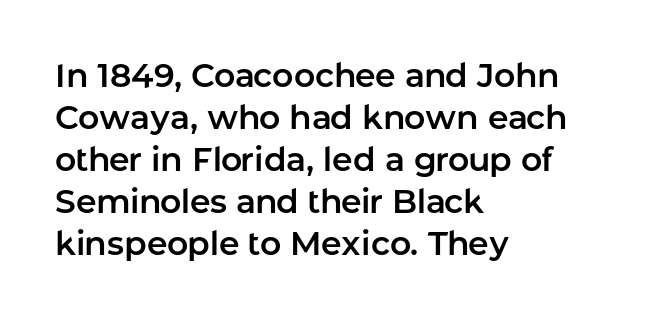
A typesetter would label this face a sans. Horizontal bands of white between lines are of average thickness. Here the designer chose a conventional face with non-uniform glyph widths. Characters remain perfectly vertical along every line. Line beginnings align vertically; line endings do not.
